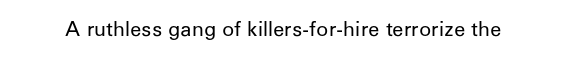
{"italic": "no", "bold": "no", "underline": "no", "letter_spacing": "normal", "letter_spacing_em": 0.0, "glyph_px": 20}
